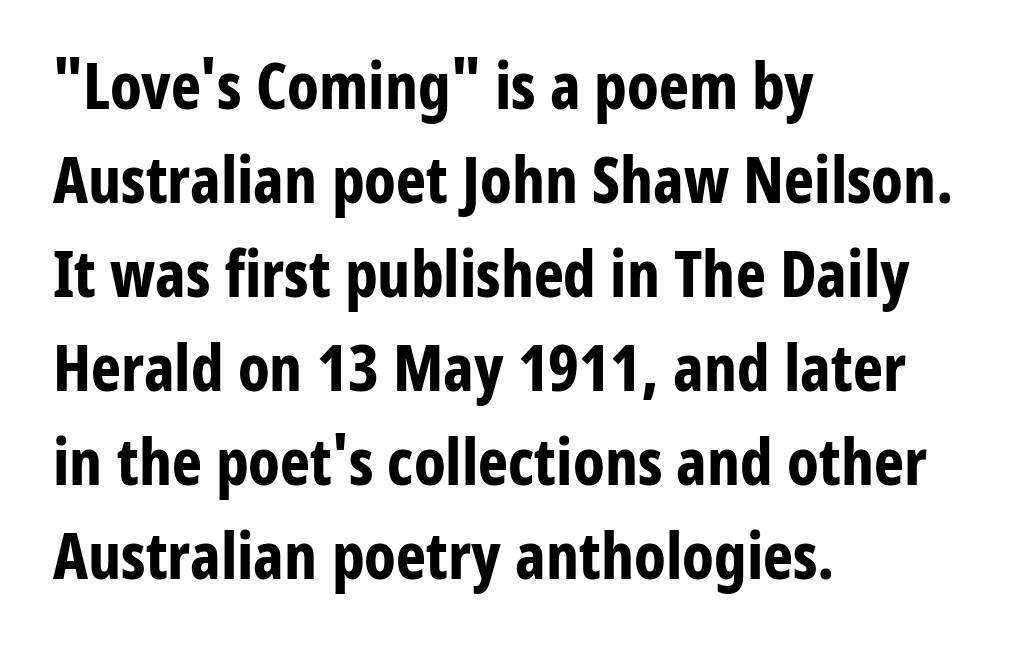
Reading down the column, the eye jumps a familiar distance to each next line. Does the type have serifs? No, each stem ends abruptly. The typography opts for an upright posture over an oblique one. Does the copy run flush right? No — it runs flush left. The foot of each line stays bare and open. Here the glyphs are tracked normally, forming tight word shapes.
